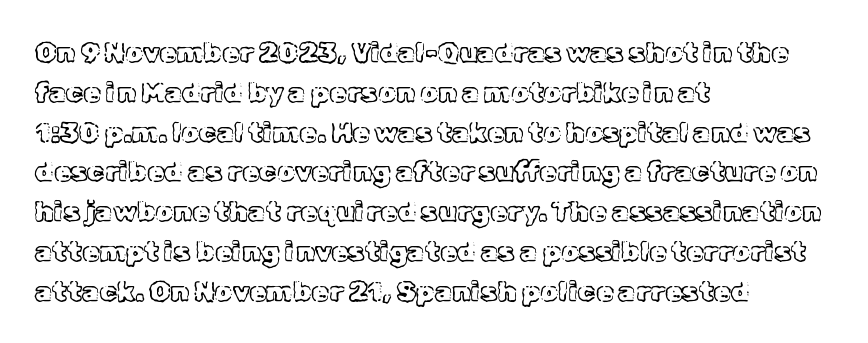
{"italic": "no", "width": "normal", "x_height": "medium", "monospaced": "no", "underline": "no", "align": "left", "line_spacing": "normal", "line_spacing_ratio": 1.42, "letter_spacing": "normal", "letter_spacing_em": 0.0, "glyph_px": 28}
